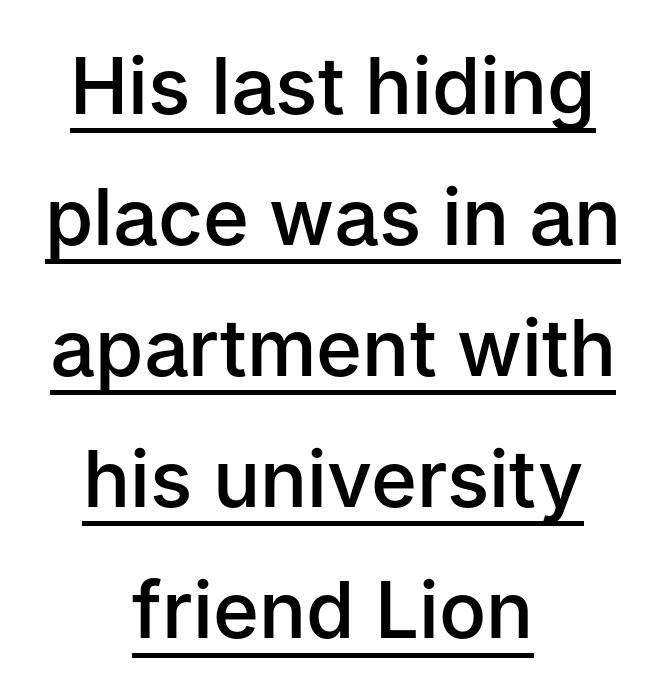
The image shows 78 px semibold sans-serif type, upright; set centered, normal line spacing (1.68x), normal letter spacing, underlined; low stroke contrast and a medium x-height.
